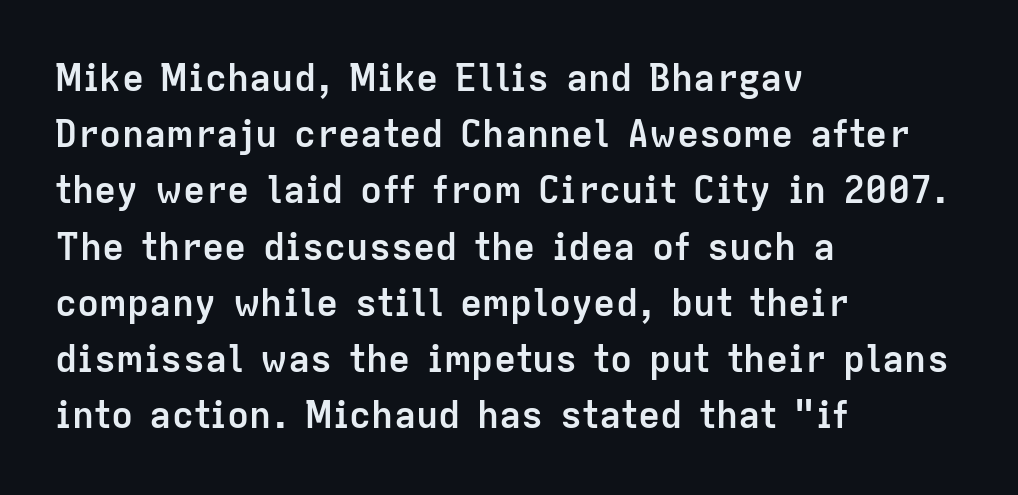
The image shows 37 px semibold sans-serif type, upright; set left-aligned, normal line spacing (1.52x), normal letter spacing, not underlined; low stroke contrast and a medium x-height.
